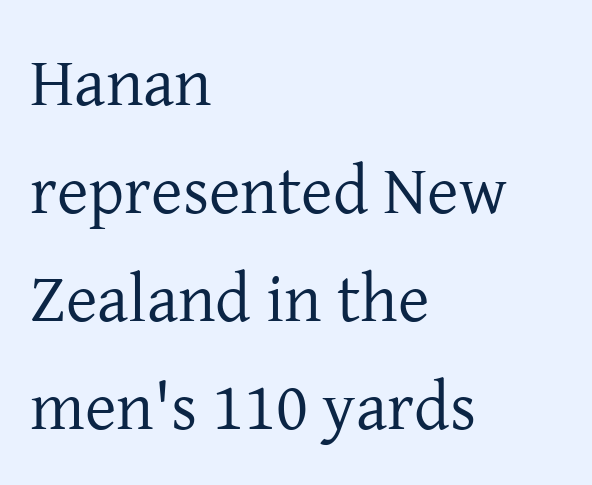
Q: Is the text bold? A: No.
Q: Is the text italic (slanted)? A: No, it is upright.
Q: Is the typeface a serif or a sans-serif typeface? A: Serif.
Q: Is the text underlined? A: No.
Q: How is the paragraph aligned? A: Left-aligned.
Q: Is the spacing between letters normal or unusually wide? A: Normal.
Q: Is the spacing between lines tight, normal or loose? A: Normal.
Q: Width (condensed, normal, or wide)? A: Normal.
Q: Stroke contrast? A: Low.
Q: x-height? A: Medium.
Q: Monospaced? A: No.
